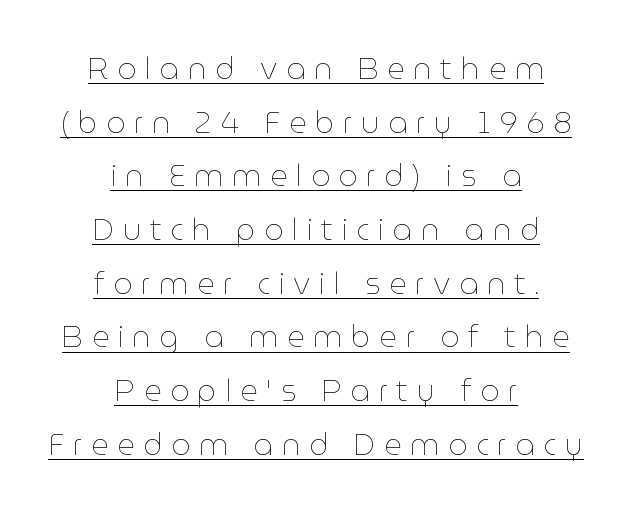
{"italic": "no", "bold": "no", "weight": "thin", "width": "normal", "stroke_contrast": "low", "x_height": "medium", "monospaced": "no", "underline": "yes", "align": "center", "line_spacing_ratio": 1.79, "letter_spacing": "wide", "letter_spacing_em": 0.29, "glyph_px": 30}
